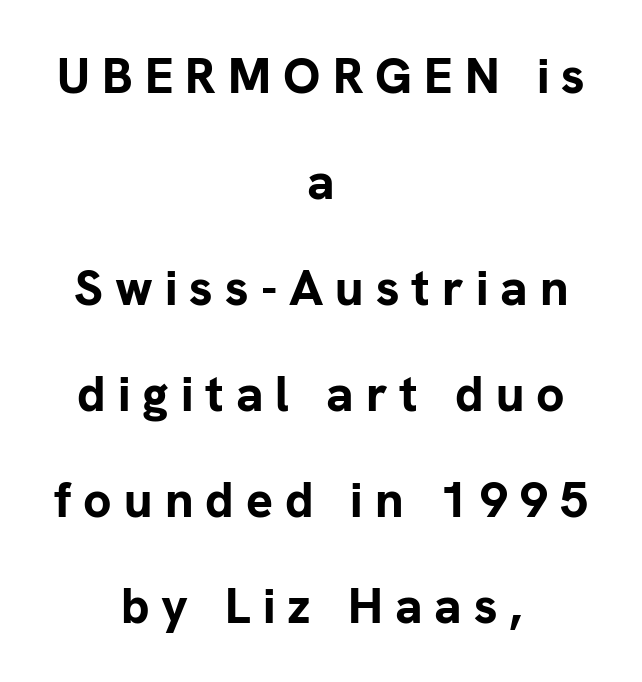
The font's upright variant was chosen for this text. Tracking value appears strongly positive — letters spread wide. The passage shown is not underscored anywhere. A centered setting, common on invitations and titles, is used for this passage. Vertical spacing — loose.
